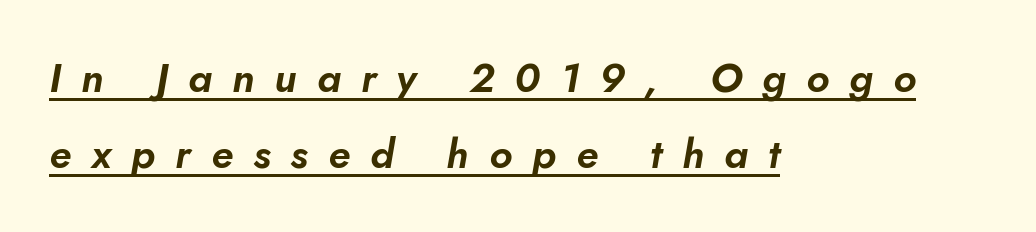
The image shows 41 px text type, italic (leaning right); set left-aligned, line spacing 1.85x, unusually wide letter spacing (+0.49 em), underlined; low stroke contrast and a small x-height.
